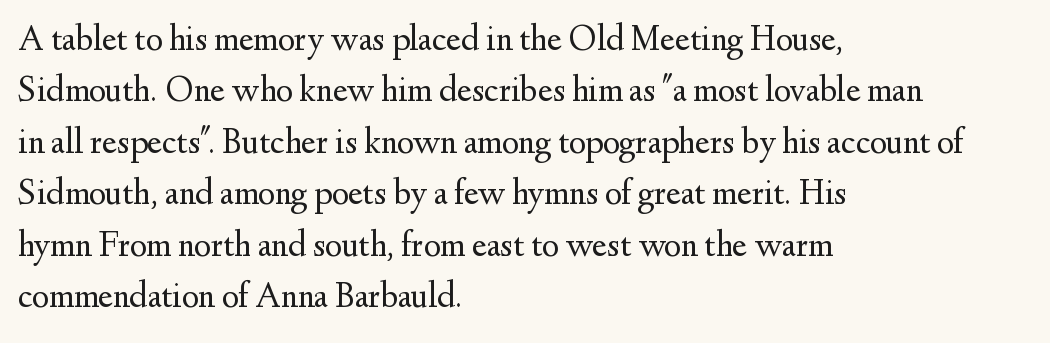
The image shows 36 px regular-weight serif type, upright; set left-aligned, normal line spacing (1.43x), normal letter spacing, not underlined; medium stroke contrast and a small x-height.
